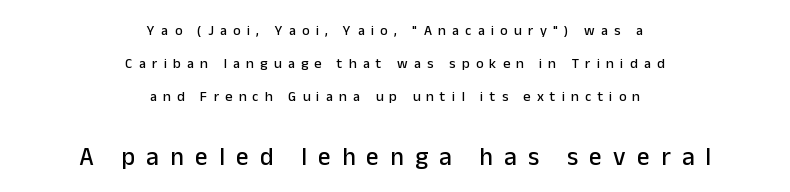
{"italic": "no", "underline": "no", "align": "center", "line_spacing": "loose", "line_spacing_ratio": 2.37, "letter_spacing": "wide", "letter_spacing_em": 0.45, "larger_block": "second", "size_ratio": 1.79, "glyph_px": 25}
